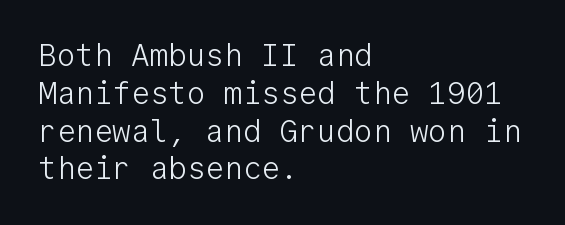
This rendering employs a face without finishing strokes, i.e., a sans-serif. Only glyphs here, with clear space below each row. Line beginnings align vertically; line endings do not. The lettering holds an erect, upright posture throughout. In terms of letterspacing, this is plain default setting. Compared with a typical body face, this is equally light or lighter still.
